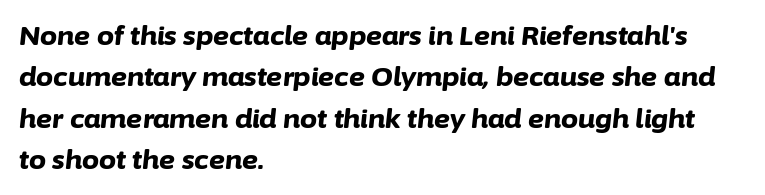
{"italic": "yes", "lean": "right", "slant_degrees": 6, "bold": "yes", "underline": "no", "align": "left", "line_spacing": "normal", "line_spacing_ratio": 1.53, "letter_spacing": "normal", "letter_spacing_em": 0.0, "glyph_px": 27}
